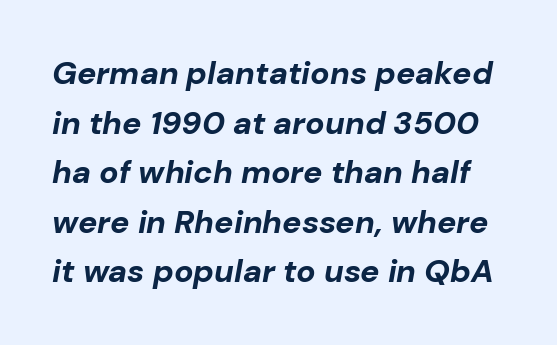
Each row of text sits above clean, open space. Caption: bold face, heavy strokes. Compared with ordinary roman type, these characters are visibly tilted. The passage shown is typed in a proportional face where columns would drift.
